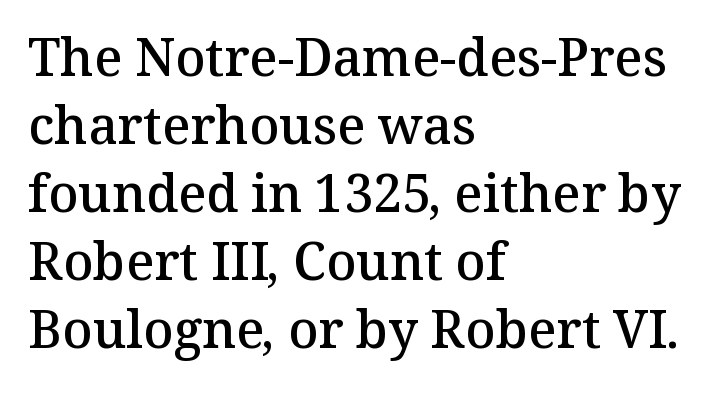
Q: Is the text bold? A: Semi-bold.
Q: Is the text italic (slanted)? A: No, it is upright.
Q: Is the typeface a serif or a sans-serif typeface? A: Serif.
Q: Is the text underlined? A: No.
Q: How is the paragraph aligned? A: Left-aligned.
Q: Is the spacing between letters normal or unusually wide? A: Normal.
Q: Is the spacing between lines tight, normal or loose? A: Normal.
Q: Width (condensed, normal, or wide)? A: Normal.
Q: Stroke contrast? A: Medium.
Q: x-height? A: Medium.
Q: Monospaced? A: No.
